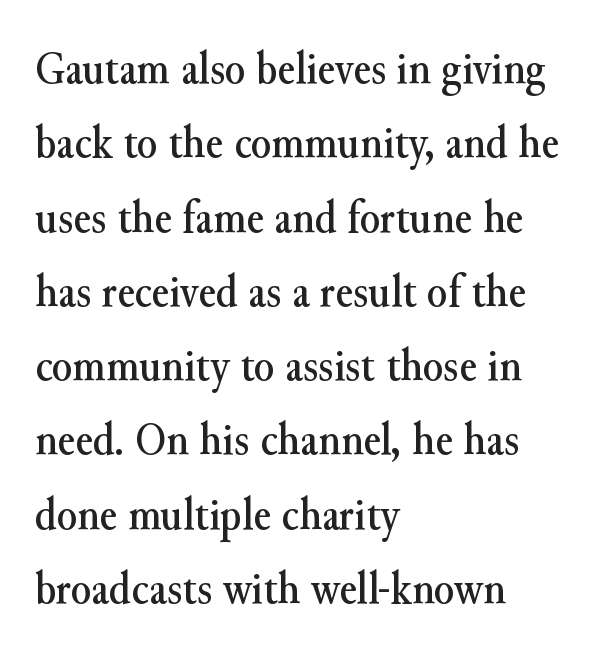
The image shows 47 px serif type, upright; set left-aligned, normal line spacing (1.58x), normal letter spacing, not underlined; medium stroke contrast and a small x-height.
